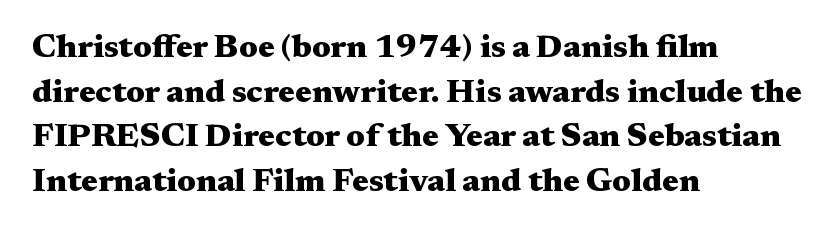
The image shows 33 px heavy, wide serif type, upright; set left-aligned, normal line spacing (1.35x), normal letter spacing, not underlined; medium stroke contrast and a medium x-height.
